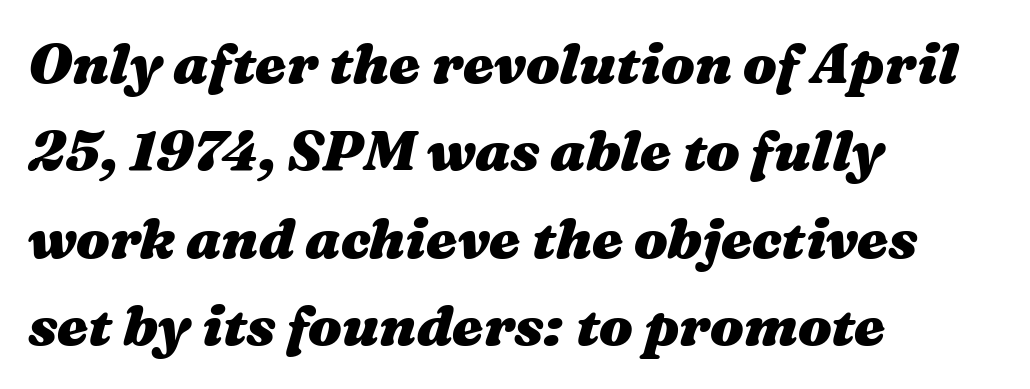
The image shows 56 px heavy, wide type, italic (leaning right); set left-aligned, normal line spacing (1.56x), normal letter spacing, not underlined; medium stroke contrast and a medium x-height.
